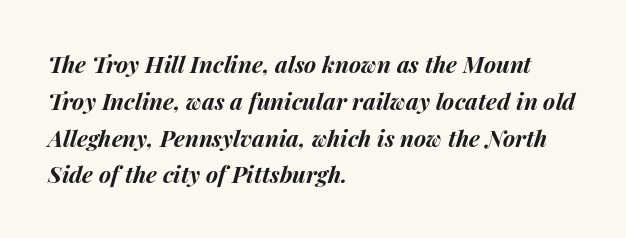
Letters rest on an invisible, unmarked baseline. The passage shown has conventional tracking throughout. Would a proofreader flag this as italicized? Yes. Line starts are locked; line ends wander.
